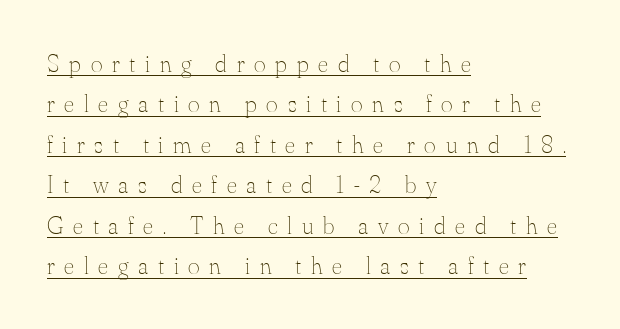
Q: Is the text bold? A: No.
Q: Is the text italic (slanted)? A: No, it is upright.
Q: Is the text underlined? A: Yes.
Q: How is the paragraph aligned? A: Left-aligned.
Q: Is the spacing between letters normal or unusually wide? A: Unusually wide.
Q: Is the spacing between lines tight, normal or loose? A: Normal.
